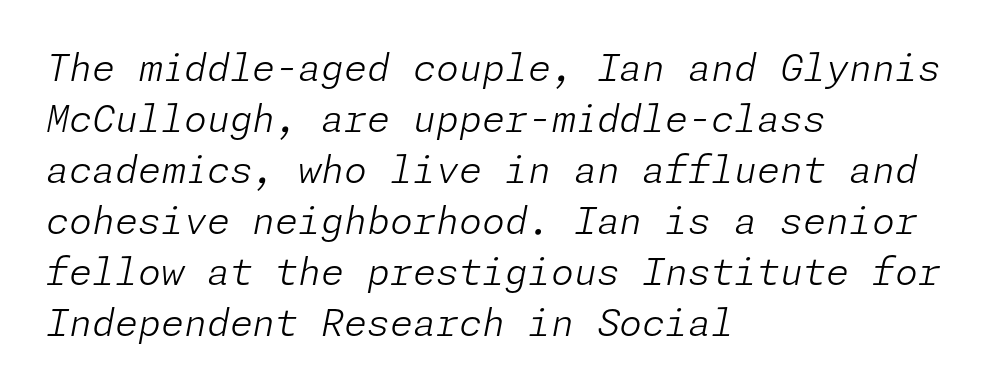
Counters stay open thanks to moderate or lighter strokes. Nobody touched the tracking dial on this one. Style check: oblique. Leading matches the norm, producing a regular column. The paragraph shown leans on its left margin. Bare-footed words on every line.
